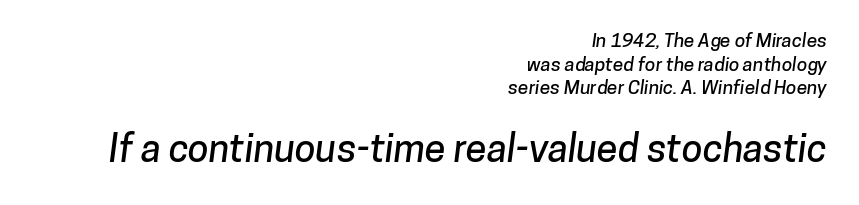
The image shows 38 px sans-serif type; set right-aligned, line spacing 1.24x, normal letter spacing, not underlined; the second (bottom) block is 2.0x larger; low stroke contrast and a medium x-height.
